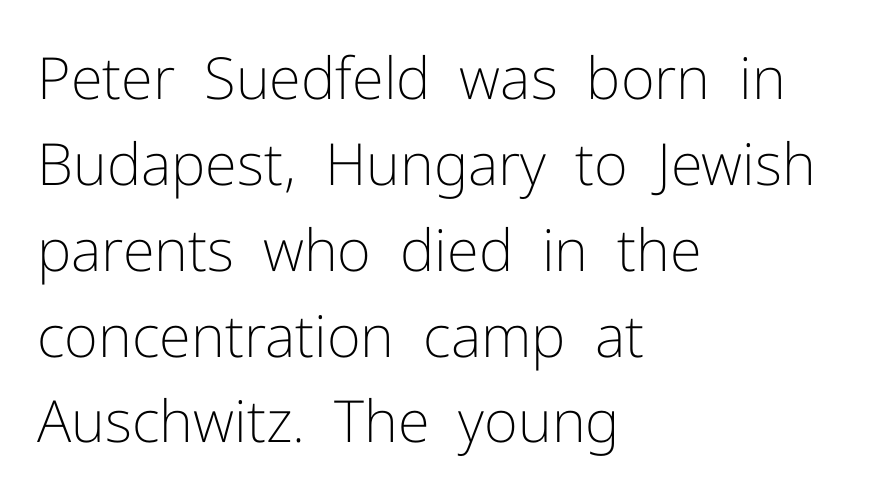
Q: Is the text bold? A: No.
Q: Is the text italic (slanted)? A: No, it is upright.
Q: Is the typeface a serif or a sans-serif typeface? A: Sans-serif.
Q: Is the text underlined? A: No.
Q: How is the paragraph aligned? A: Left-aligned.
Q: Is the spacing between letters normal or unusually wide? A: Normal.
Q: Is the spacing between lines tight, normal or loose? A: Normal.
Q: Width (condensed, normal, or wide)? A: Normal.
Q: Stroke contrast? A: Low.
Q: x-height? A: Medium.
Q: Monospaced? A: No.
